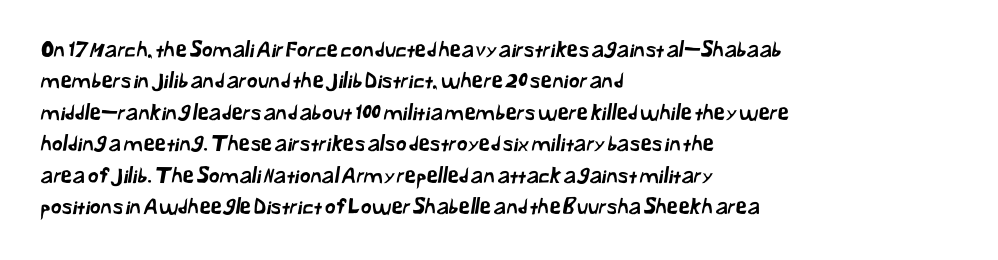
{"underline": "no", "align": "left", "line_spacing": "normal", "line_spacing_ratio": 1.5, "letter_spacing": "normal", "letter_spacing_em": 0.0, "glyph_px": 21}
